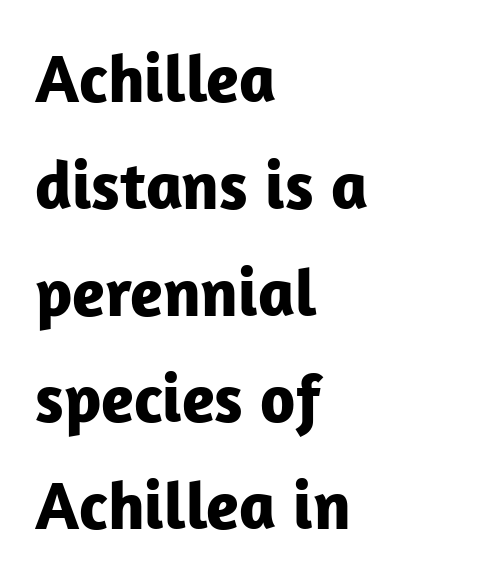
Posture: straight, roman, zero tilt. The font family rendered here belongs to the sans-serif group. The letters sit at their default tracking, neither squeezed nor spread. The words here are not underlined. The lines in this sample share a left origin and differ only in where they stop. The passage shown is typed in a proportional face where columns would drift.
